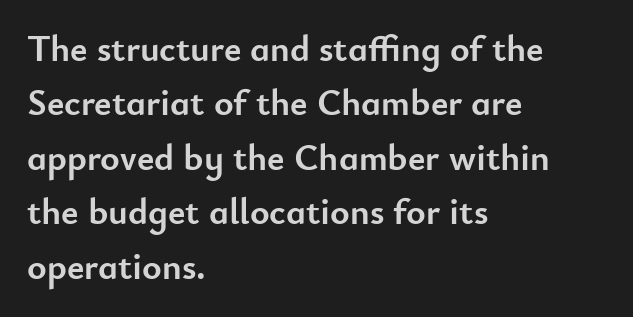
The image shows 37 px semibold sans-serif type, upright; set left-aligned, normal line spacing (1.47x), normal letter spacing, not underlined; low stroke contrast and a small x-height.
